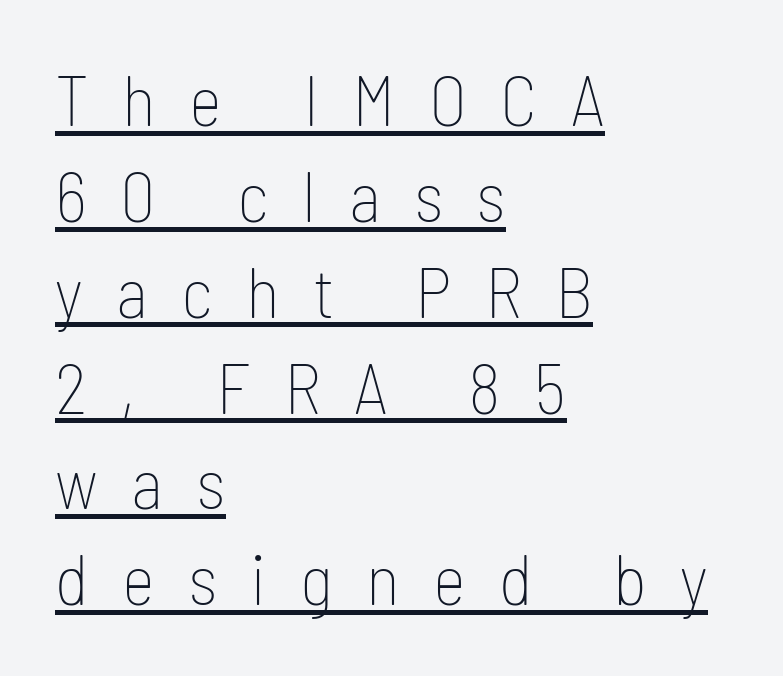
{"serif": "no", "italic": "no", "bold": "no", "weight": "thin", "width": "condensed", "stroke_contrast": "low", "x_height": "medium", "monospaced": "no", "underline": "yes", "align": "left", "line_spacing": "normal", "line_spacing_ratio": 1.35, "letter_spacing": "wide", "letter_spacing_em": 0.47, "glyph_px": 71}
